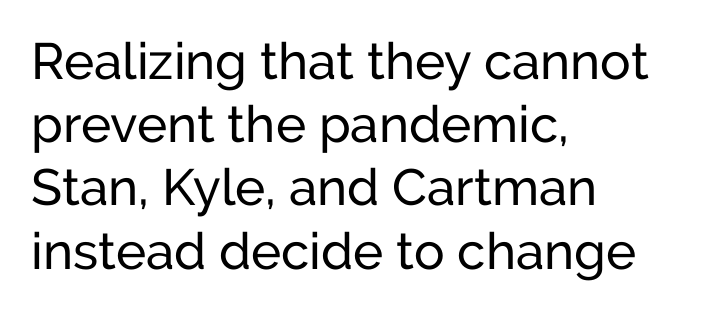
Q: Is the text bold? A: No.
Q: Is the text italic (slanted)? A: No, it is upright.
Q: Is the typeface a serif or a sans-serif typeface? A: Sans-serif.
Q: Is the text underlined? A: No.
Q: How is the paragraph aligned? A: Left-aligned.
Q: Is the spacing between letters normal or unusually wide? A: Normal.
Q: Width (condensed, normal, or wide)? A: Normal.
Q: Stroke contrast? A: Low.
Q: x-height? A: Medium.
Q: Monospaced? A: No.
